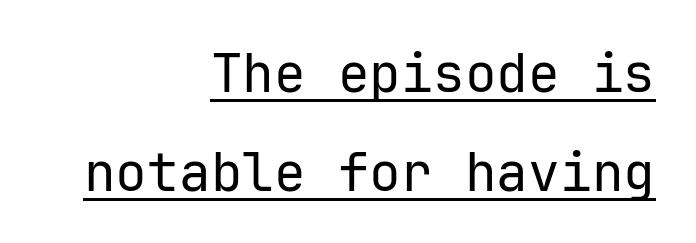
{"serif": "no", "italic": "no", "bold": "no", "weight": "regular", "width": "normal", "stroke_contrast": "low", "x_height": "medium", "underline": "yes", "align": "right", "line_spacing_ratio": 1.86, "letter_spacing": "normal", "letter_spacing_em": 0.0, "glyph_px": 53}
